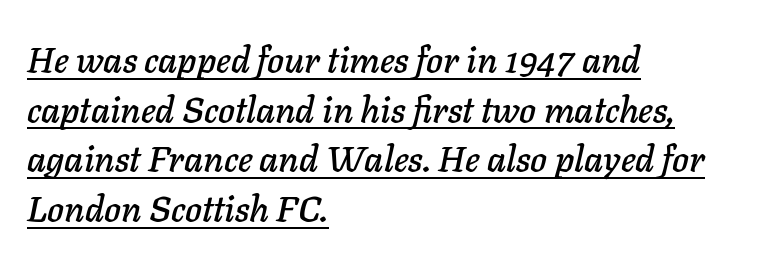
The specimen reads as italic at a glance. Looks like regular typesetting: each glyph gets only the width it needs. Short note: letters normally spaced. Quick note: interline space is typical. A continuous stroke trails under the words, as in a hyperlink. Line starts are locked; line ends wander.
